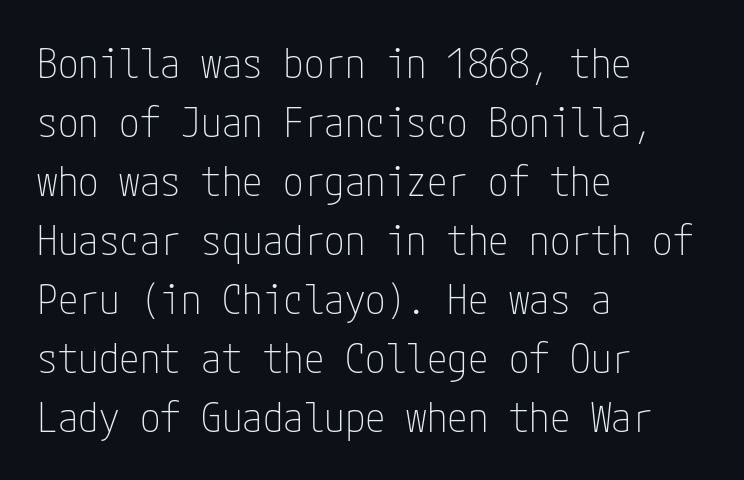
The image shows 41 px thin, condensed sans-serif type, upright; set left-aligned, normal line spacing (1.44x), normal letter spacing, not underlined; low stroke contrast and a medium x-height.
